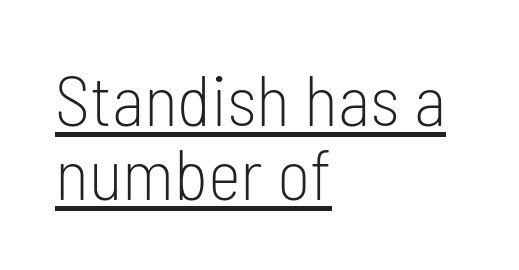
The image shows 71 px light, condensed sans-serif type, upright; set left-aligned, tight line spacing (1.04x), normal letter spacing, underlined; low stroke contrast and a medium x-height.
